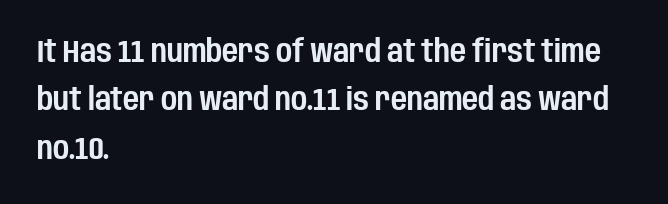
Q: Is the text italic (slanted)? A: No, it is upright.
Q: Is the typeface a serif or a sans-serif typeface? A: Sans-serif.
Q: Is the text underlined? A: No.
Q: How is the paragraph aligned? A: Left-aligned.
Q: Is the spacing between letters normal or unusually wide? A: Normal.
Q: Is the spacing between lines tight, normal or loose? A: Normal.
Q: Width (condensed, normal, or wide)? A: Condensed.
Q: Stroke contrast? A: Low.
Q: x-height? A: Large.
Q: Monospaced? A: No.
